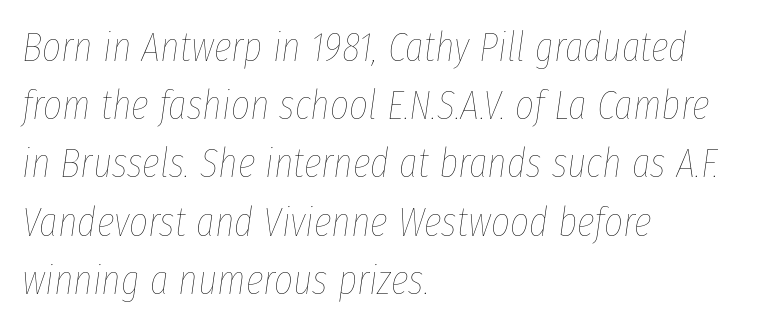
{"italic": "yes", "lean": "right", "slant_degrees": 8, "bold": "no", "weight": "thin", "width": "condensed", "stroke_contrast": "low", "x_height": "medium", "monospaced": "no", "underline": "no", "align": "left", "line_spacing": "normal", "line_spacing_ratio": 1.42, "letter_spacing": "normal", "letter_spacing_em": 0.0, "glyph_px": 41}
